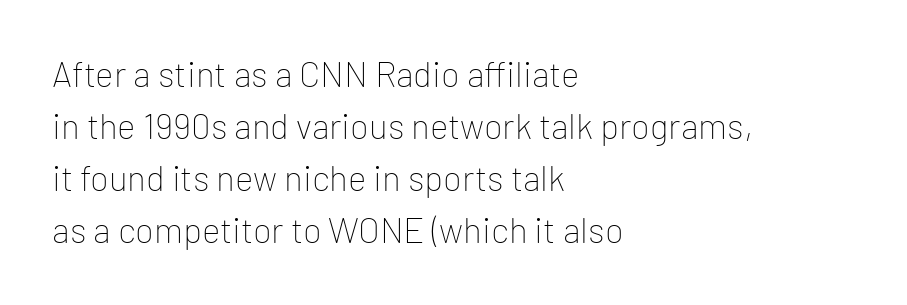
{"serif": "no", "italic": "no", "bold": "no", "weight": "thin", "width": "normal", "stroke_contrast": "low", "x_height": "medium", "monospaced": "no", "underline": "no", "align": "left", "line_spacing": "normal", "line_spacing_ratio": 1.49, "letter_spacing": "normal", "letter_spacing_em": 0.0, "glyph_px": 35}
